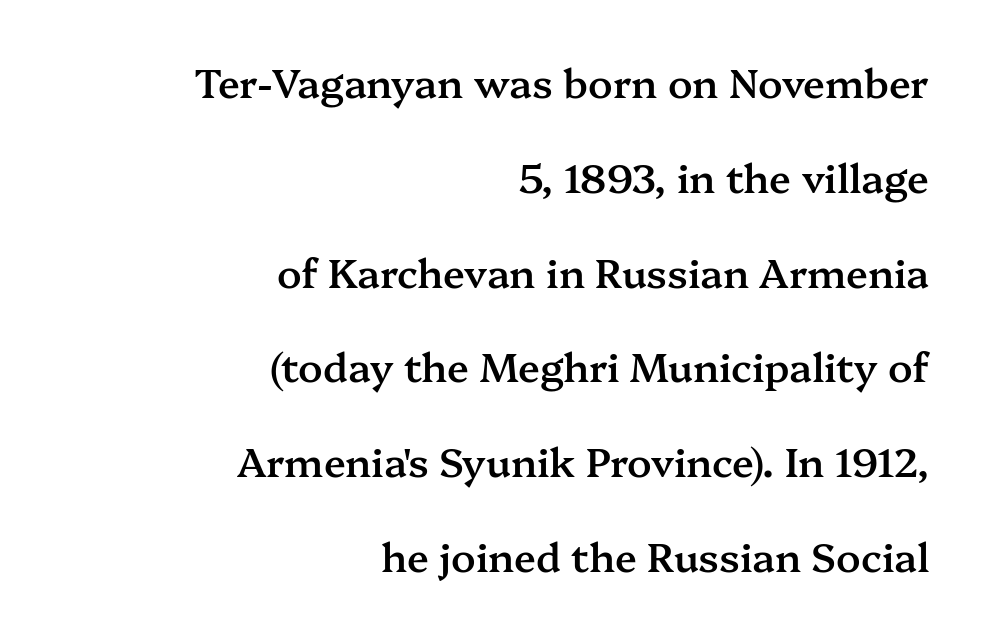
Q: Is the text bold? A: Semi-bold.
Q: Is the text italic (slanted)? A: No, it is upright.
Q: Is the typeface a serif or a sans-serif typeface? A: Serif.
Q: Is the text underlined? A: No.
Q: How is the paragraph aligned? A: Right-aligned.
Q: Is the spacing between letters normal or unusually wide? A: Normal.
Q: Is the spacing between lines tight, normal or loose? A: Loose.
Q: Width (condensed, normal, or wide)? A: Normal.
Q: Stroke contrast? A: Medium.
Q: x-height? A: Medium.
Q: Monospaced? A: No.
